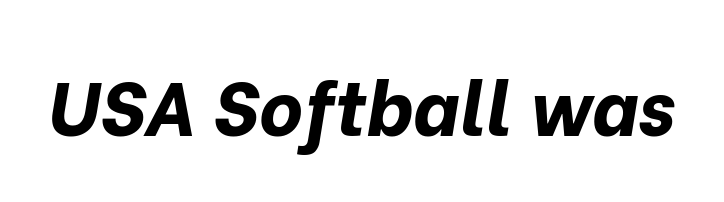
On the weight axis this lands at bold, roughly 700. Rendered with sloped, italic letterforms. This rendering leaves character spacing at its baseline value. Unmarked baselines from the first word to the last. Proportional: the letters do not fall into vertical columns.
